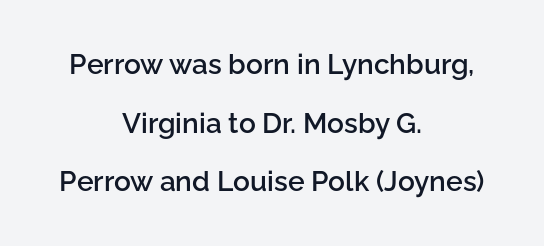
The image shows 28 px semibold sans-serif type, upright; set centered, loose line spacing (2.09x), normal letter spacing, not underlined; low stroke contrast and a medium x-height.
